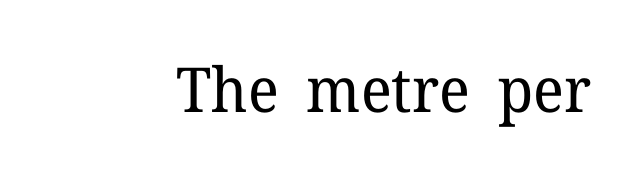
The image shows 62 px regular-weight serif type, upright; set normal letter spacing, not underlined; low stroke contrast and a medium x-height.
